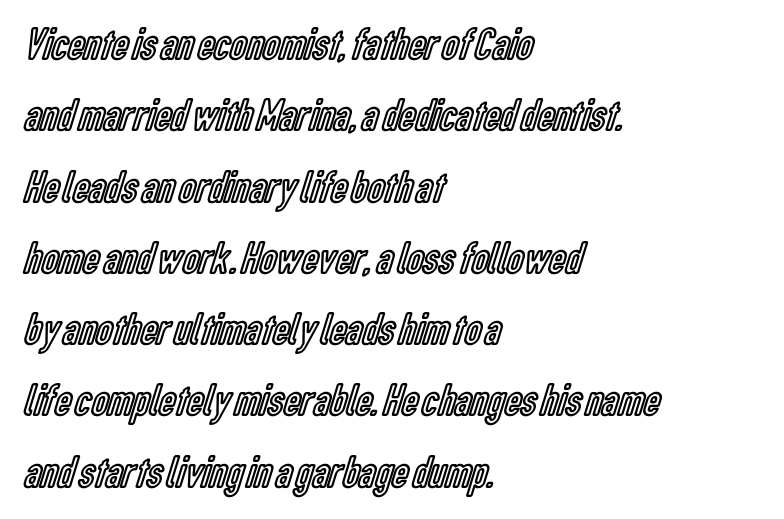
Q: Is the text italic (slanted)? A: Yes.
Q: Is the text underlined? A: No.
Q: How is the paragraph aligned? A: Left-aligned.
Q: Is the spacing between letters normal or unusually wide? A: Normal.
Q: Is the spacing between lines tight, normal or loose? A: Normal.
Q: Width (condensed, normal, or wide)? A: Condensed.
Q: x-height? A: Medium.
Q: Monospaced? A: No.
